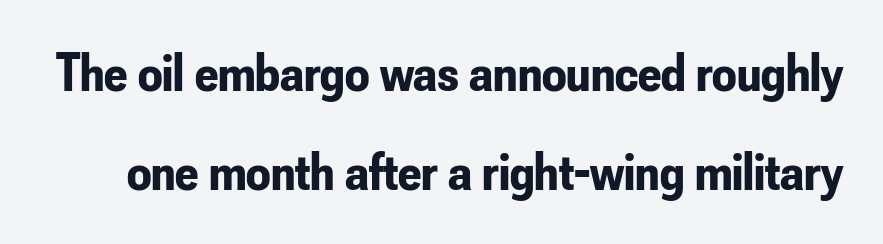
Quick note: underline off. Here the designer chose a conventional face with non-uniform glyph widths. Nope, no serifs anywhere on these letters. Heavy-handed strokes throughout: this text is bold.
